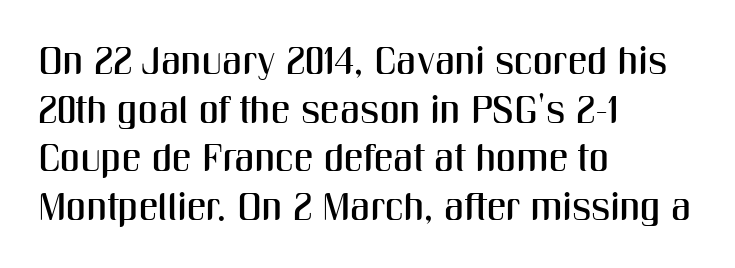
Q: Is the text italic (slanted)? A: No, it is upright.
Q: Is the typeface a serif or a sans-serif typeface? A: Sans-serif.
Q: Is the text underlined? A: No.
Q: How is the paragraph aligned? A: Left-aligned.
Q: Is the spacing between letters normal or unusually wide? A: Normal.
Q: Is the spacing between lines tight, normal or loose? A: Normal.
Q: Width (condensed, normal, or wide)? A: Condensed.
Q: Stroke contrast? A: Medium.
Q: x-height? A: Medium.
Q: Monospaced? A: No.
